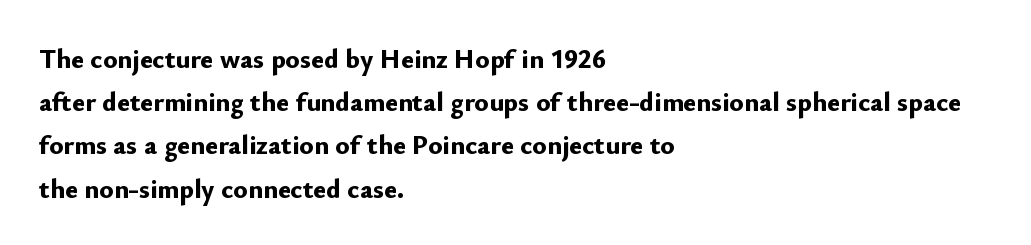
Layout note: lines flush left. Decoration check: the copy has no underline. Each new line begins a customary step beneath the previous one. The characters look thick and weighty, a clear bold. Do the letters lean? They stand straight.
